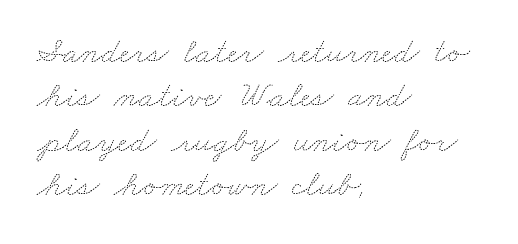
Q: Is the text bold? A: No.
Q: Is the text underlined? A: No.
Q: How is the paragraph aligned? A: Left-aligned.
Q: Is the spacing between letters normal or unusually wide? A: Normal.
Q: Width (condensed, normal, or wide)? A: Wide.
Q: Stroke contrast? A: Medium.
Q: x-height? A: Small.
Q: Monospaced? A: No.
